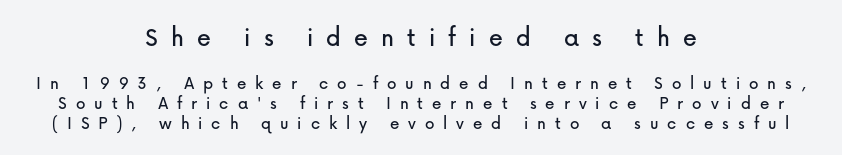
The rendering uses natural spacing where letterforms have individual widths. Style check: upright. Alignment: centered. In terms of leading, this rendering errs on the cramped side. The face used here is rendered with a markedly widened letterfit.
